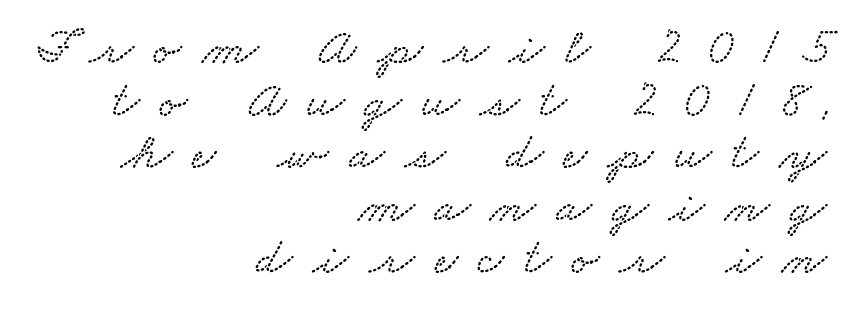
Just letters on the line, the space beneath them empty. A typesetter would call this heavily tracked-out type. Each new line begins almost immediately beneath the previous one. Here the designer chose a conventional face with non-uniform glyph widths. The compositor pushed each line to the right boundary.
